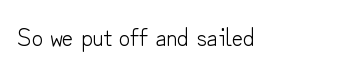
The image shows 25 px text type, upright; set normal letter spacing, not underlined.
